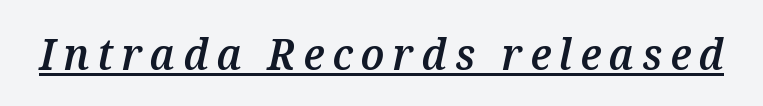
The image shows 44 px semibold type, italic (leaning right); set underlined; medium stroke contrast and a medium x-height.
